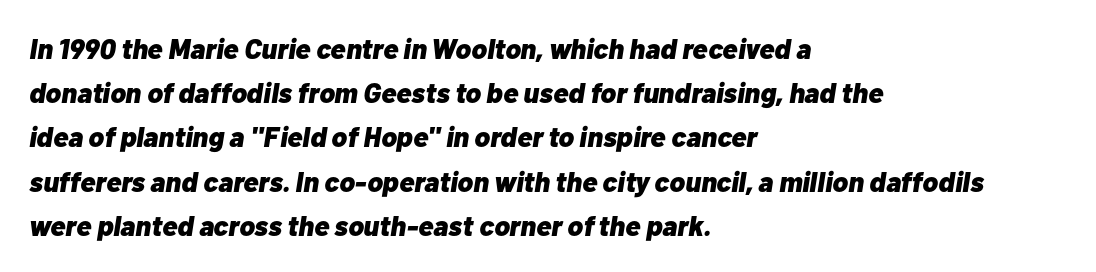
The image shows 28 px heavy type, italic (leaning right); set left-aligned, normal line spacing (1.58x), normal letter spacing, not underlined; low stroke contrast and a medium x-height.
